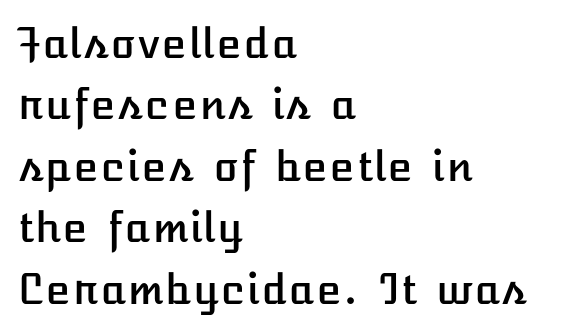
{"italic": "no", "width": "normal", "stroke_contrast": "low", "x_height": "medium", "underline": "no", "align": "left", "line_spacing": "normal", "line_spacing_ratio": 1.5, "letter_spacing": "normal", "letter_spacing_em": 0.0, "glyph_px": 41}
